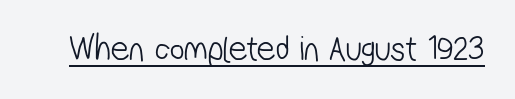
{"serif": "no", "bold": "no", "weight": "light", "width": "condensed", "stroke_contrast": "low", "x_height": "medium", "monospaced": "no", "underline": "yes", "letter_spacing": "normal", "letter_spacing_em": 0.0, "glyph_px": 36}
